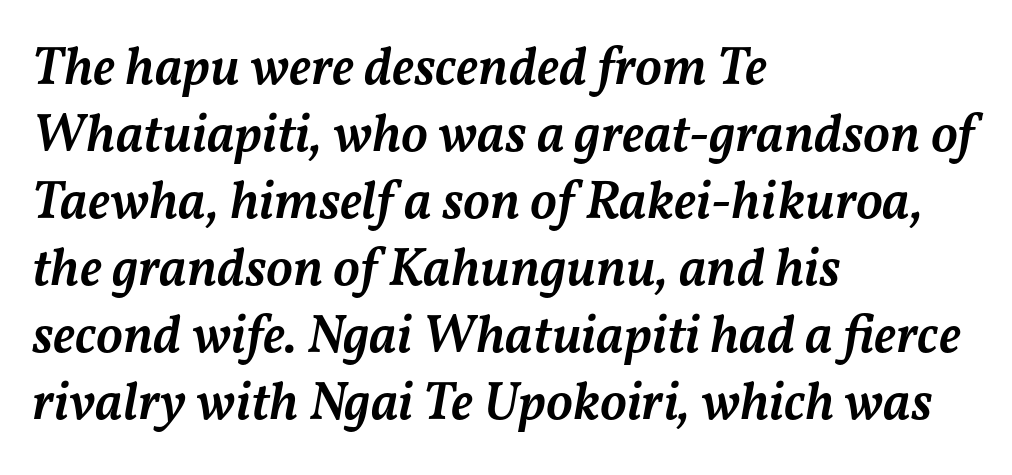
{"italic": "yes", "lean": "right", "slant_degrees": 11, "bold": "semi", "weight": "semibold", "width": "normal", "stroke_contrast": "medium", "x_height": "medium", "monospaced": "no", "underline": "no", "align": "left", "line_spacing_ratio": 1.24, "letter_spacing": "normal", "letter_spacing_em": 0.0, "glyph_px": 54}
